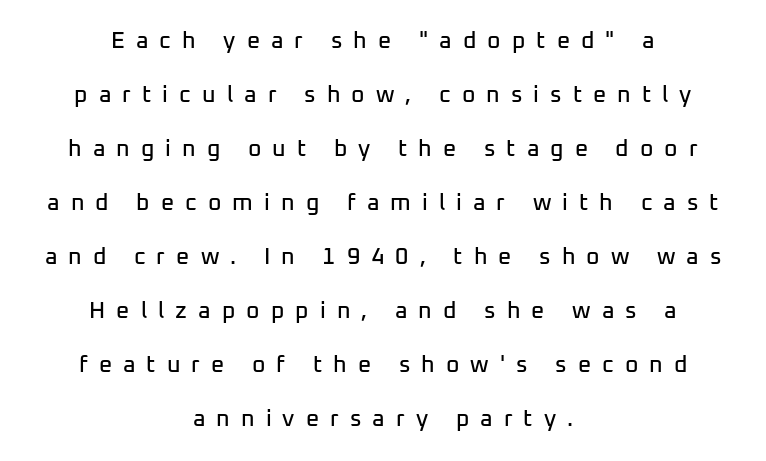
{"italic": "no", "underline": "no", "align": "center", "line_spacing": "loose", "line_spacing_ratio": 2.35, "letter_spacing": "wide", "letter_spacing_em": 0.48, "glyph_px": 23}
